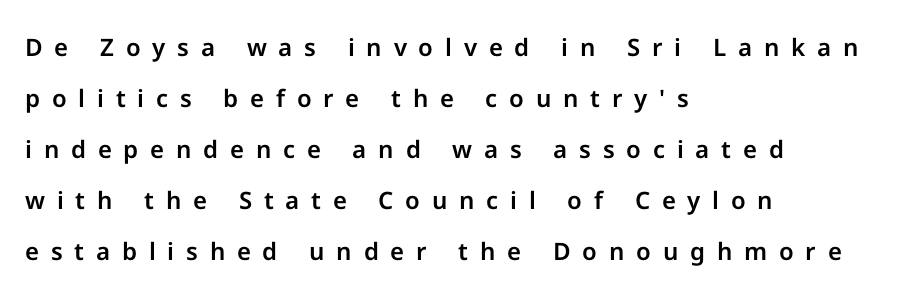
{"italic": "no", "underline": "no", "align": "left", "line_spacing": "loose", "line_spacing_ratio": 2.12, "letter_spacing": "wide", "letter_spacing_em": 0.49, "glyph_px": 24}
